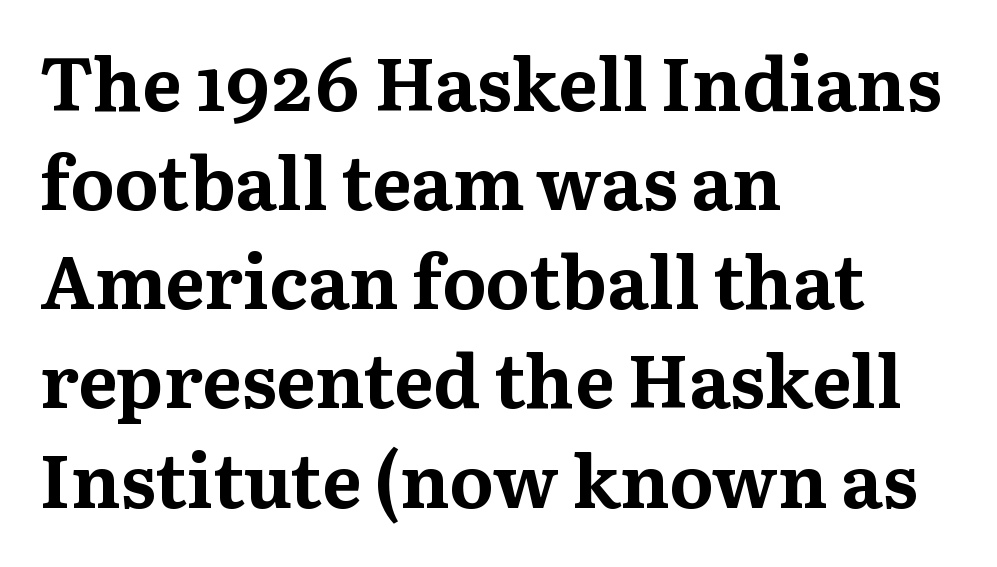
Ascenders rise straight up at ninety degrees. The baseline area is clear. Reading down the column, the eye jumps a familiar distance to each next line. Do the characters align in a grid? No, the font is proportional. The rendering shows small feet on the letterforms — a serif design. Line starts are locked; line ends wander.
